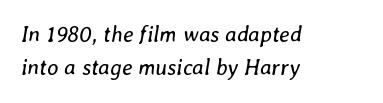
{"italic": "yes", "lean": "right", "slant_degrees": 8, "bold": "no", "underline": "no", "align": "left", "line_spacing": "normal", "line_spacing_ratio": 1.52, "letter_spacing": "normal", "letter_spacing_em": 0.0, "glyph_px": 22}
